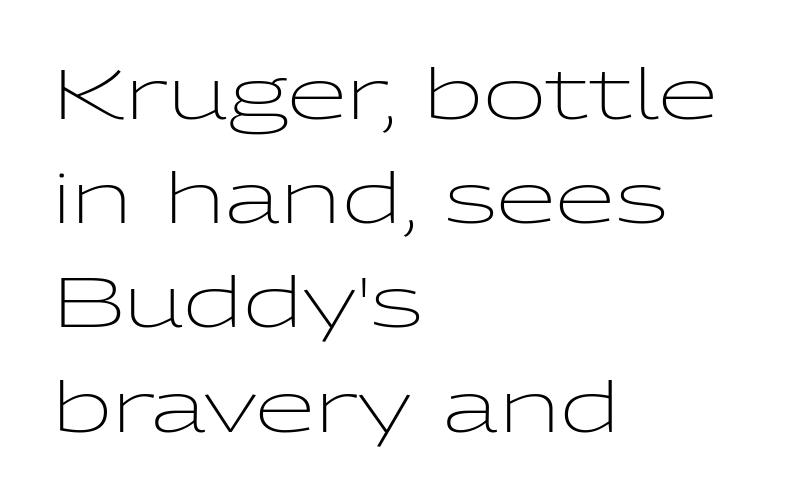
{"serif": "no", "italic": "no", "bold": "no", "weight": "light", "width": "wide", "stroke_contrast": "low", "x_height": "medium", "monospaced": "no", "underline": "no", "align": "left", "line_spacing": "normal", "line_spacing_ratio": 1.51, "letter_spacing": "normal", "letter_spacing_em": 0.0, "glyph_px": 69}
